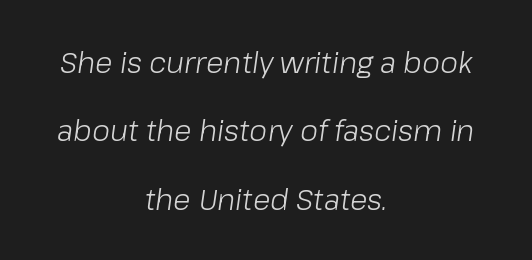
Quick note: interline space is abundant. A centered setting, common on invitations and titles, is used for this passage. Proportional: the letters do not fall into vertical columns. The specimen omits any rule beneath the text block's lines. Inter-character spacing is left at the font's built-in metrics. Heaviness? Minimal to ordinary, like unemphasized prose.
